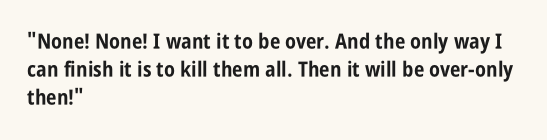
The image shows 21 px bold type, upright; set left-aligned, normal line spacing (1.33x), normal letter spacing, not underlined.
